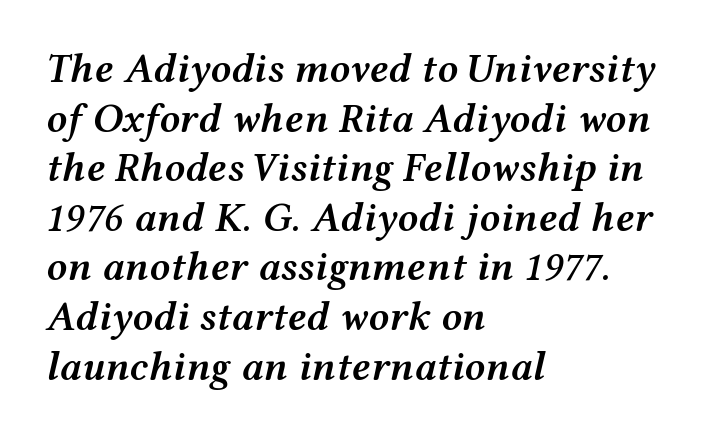
{"italic": "yes", "lean": "right", "slant_degrees": 12, "bold": "semi", "weight": "semibold", "width": "wide", "stroke_contrast": "medium", "x_height": "medium", "monospaced": "no", "underline": "no", "align": "left", "line_spacing_ratio": 1.21, "letter_spacing": "normal", "letter_spacing_em": 0.0, "glyph_px": 41}
